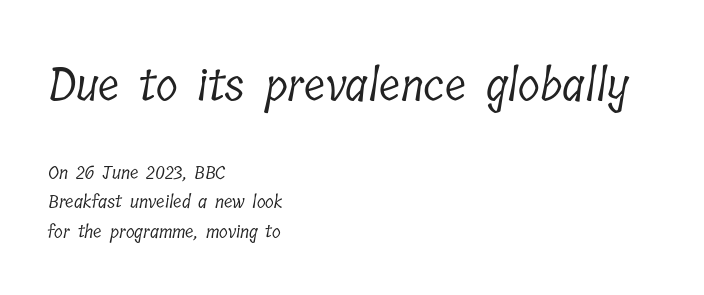
The typesetter chose a ragged-right arrangement here. Evenly set lines give the paragraph a standard silhouette. Note: serifs present on the glyphs. No letter is thick-stroked: the sample isn't bold. Underlining? Definitely not there. Characters follow at the spacing the type designer built in.
